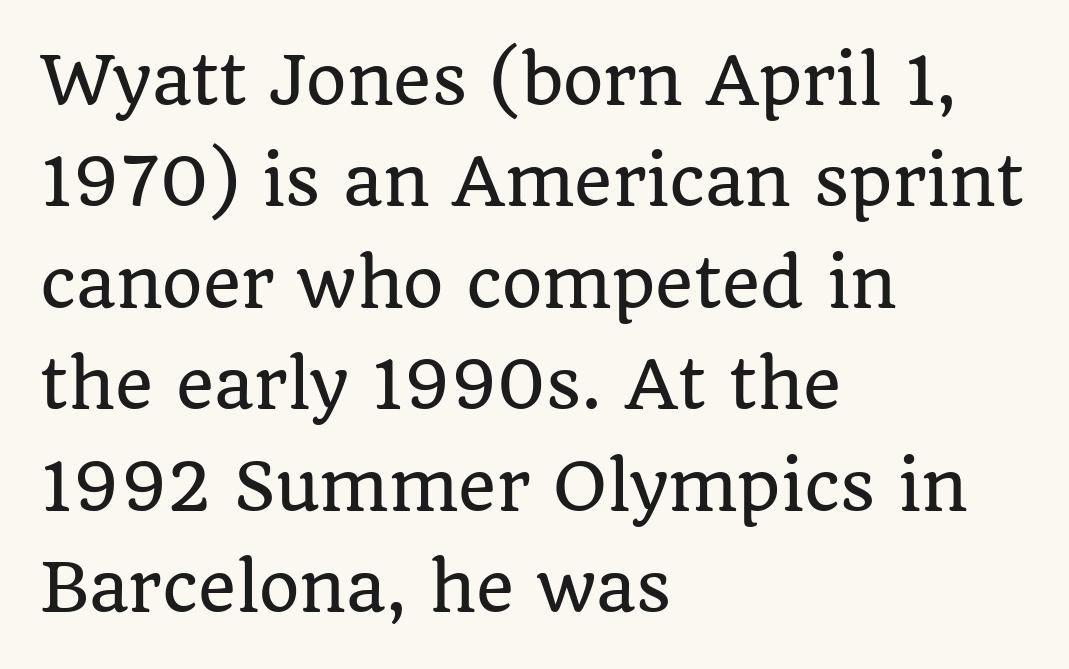
Q: Is the text italic (slanted)? A: No, it is upright.
Q: Is the typeface a serif or a sans-serif typeface? A: Serif.
Q: Is the text underlined? A: No.
Q: How is the paragraph aligned? A: Left-aligned.
Q: Is the spacing between letters normal or unusually wide? A: Normal.
Q: Is the spacing between lines tight, normal or loose? A: Normal.
Q: Width (condensed, normal, or wide)? A: Normal.
Q: Stroke contrast? A: Low.
Q: x-height? A: Large.
Q: Monospaced? A: No.
